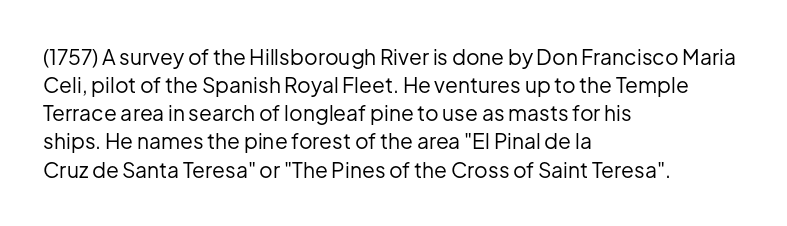
{"italic": "no", "bold": "no", "underline": "no", "align": "left", "line_spacing": "normal", "line_spacing_ratio": 1.34, "letter_spacing": "normal", "letter_spacing_em": 0.0, "glyph_px": 21}
